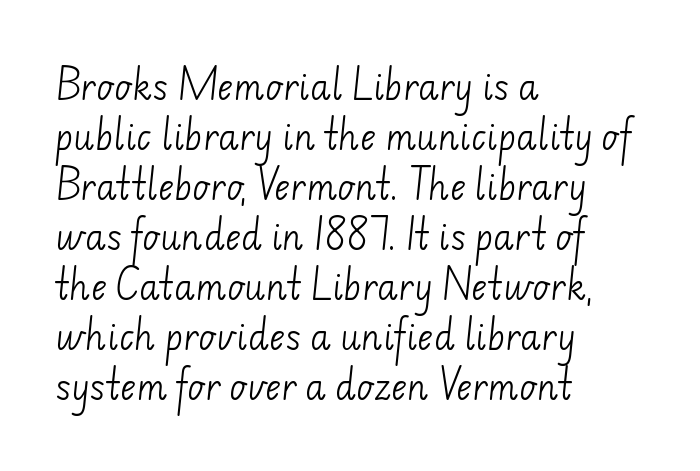
Q: Is the text bold? A: No.
Q: Is the typeface a serif or a sans-serif typeface? A: Sans-serif.
Q: Is the text underlined? A: No.
Q: How is the paragraph aligned? A: Left-aligned.
Q: Is the spacing between letters normal or unusually wide? A: Normal.
Q: Is the spacing between lines tight, normal or loose? A: Normal.
Q: Width (condensed, normal, or wide)? A: Normal.
Q: Stroke contrast? A: Low.
Q: x-height? A: Small.
Q: Monospaced? A: No.
